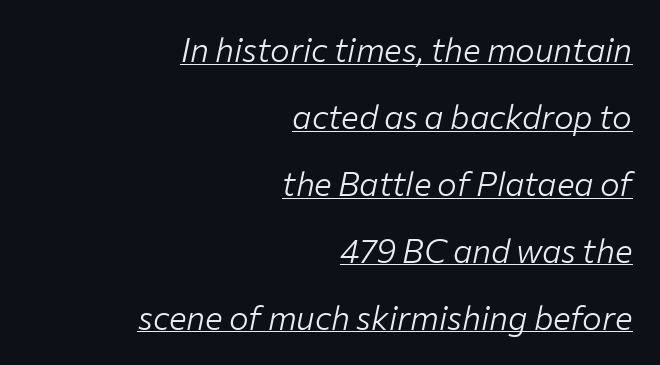
{"italic": "yes", "lean": "right", "slant_degrees": 12, "bold": "no", "weight": "light", "width": "normal", "stroke_contrast": "low", "x_height": "medium", "monospaced": "no", "underline": "yes", "align": "right", "line_spacing": "loose", "line_spacing_ratio": 2.03, "letter_spacing": "normal", "letter_spacing_em": 0.0, "glyph_px": 33}
